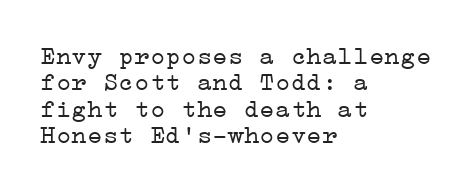
{"italic": "no", "bold": "no", "underline": "no", "align": "left", "line_spacing": "tight", "line_spacing_ratio": 1.01, "letter_spacing": "normal", "letter_spacing_em": 0.0, "glyph_px": 26}
